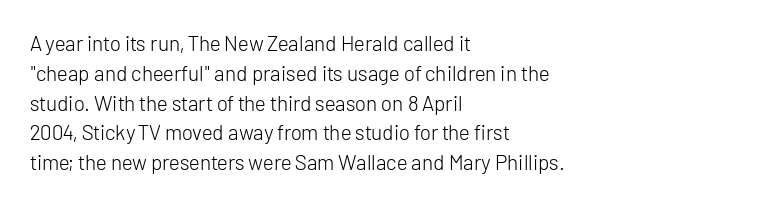
{"italic": "no", "bold": "no", "underline": "no", "align": "left", "line_spacing": "normal", "line_spacing_ratio": 1.42, "letter_spacing": "normal", "letter_spacing_em": 0.0, "glyph_px": 21}
